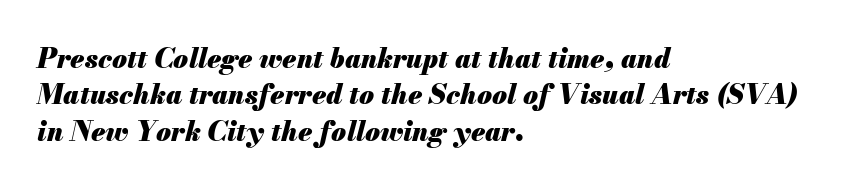
Q: Is the text bold? A: Yes.
Q: Is the text italic (slanted)? A: Yes, it leans right by about 13 degrees.
Q: Is the text underlined? A: No.
Q: How is the paragraph aligned? A: Left-aligned.
Q: Is the spacing between letters normal or unusually wide? A: Normal.
Q: Is the spacing between lines tight, normal or loose? A: Normal.
